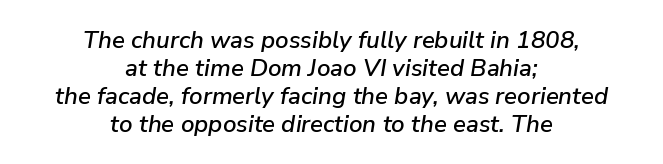
The image shows 24 px text type, italic (leaning right); set centered, line spacing 1.16x, normal letter spacing, not underlined.
